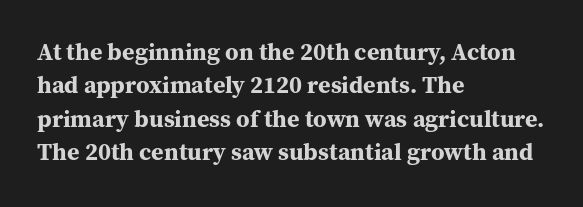
The image shows 24 px bold type, upright; set left-aligned, normal line spacing (1.39x), normal letter spacing, not underlined.
